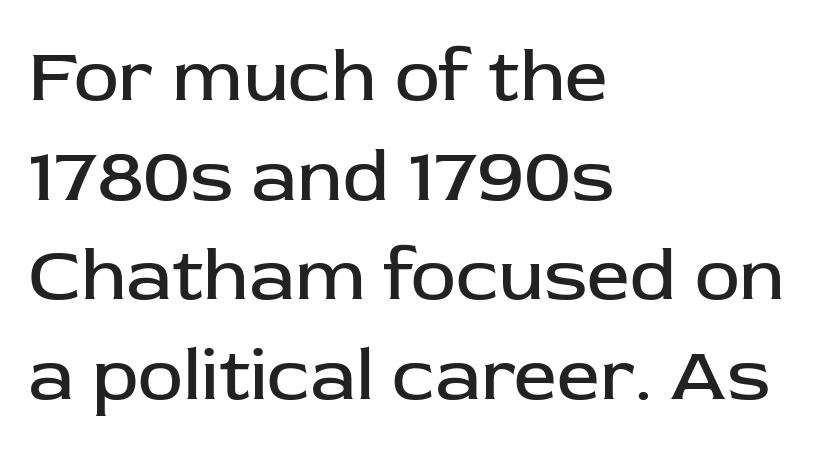
Q: Is the text bold? A: No.
Q: Is the text italic (slanted)? A: No, it is upright.
Q: Is the typeface a serif or a sans-serif typeface? A: Sans-serif.
Q: Is the text underlined? A: No.
Q: How is the paragraph aligned? A: Left-aligned.
Q: Is the spacing between letters normal or unusually wide? A: Normal.
Q: Is the spacing between lines tight, normal or loose? A: Normal.
Q: Width (condensed, normal, or wide)? A: Normal.
Q: Stroke contrast? A: Low.
Q: x-height? A: Medium.
Q: Monospaced? A: No.
